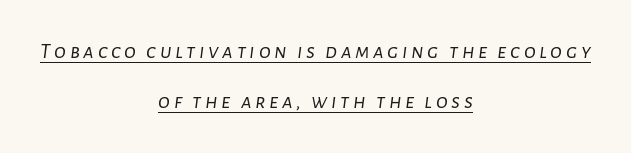
Every row of glyphs is offset so its center matches the block's center. Leading is clearly above the norm, producing a sparse column. The words here are underlined. Stems and bowls with no extra thickness — not bold.
